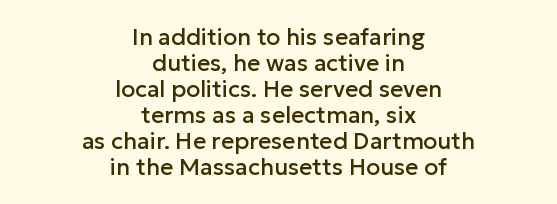
What stands out about the letter spacing? Nothing — it is the standard amount. Interline gaps are noticeably narrow in this sample. Bare-footed words on every line. Ascenders rise straight up at ninety degrees.
